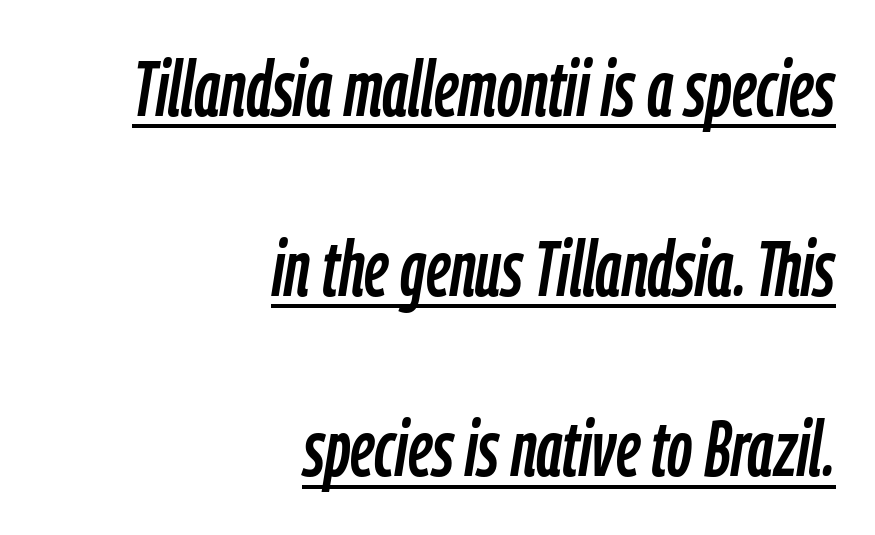
{"italic": "yes", "lean": "right", "slant_degrees": 9, "width": "condensed", "stroke_contrast": "low", "x_height": "medium", "monospaced": "no", "underline": "yes", "align": "right", "line_spacing": "loose", "line_spacing_ratio": 2.31, "letter_spacing": "normal", "letter_spacing_em": 0.0, "glyph_px": 78}
